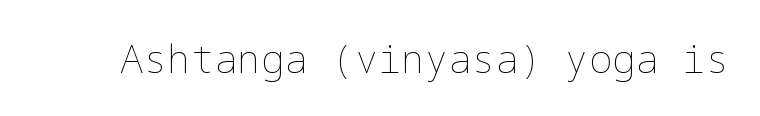
The image shows 39 px thin type, upright; set normal letter spacing, not underlined; low stroke contrast and a medium x-height.
